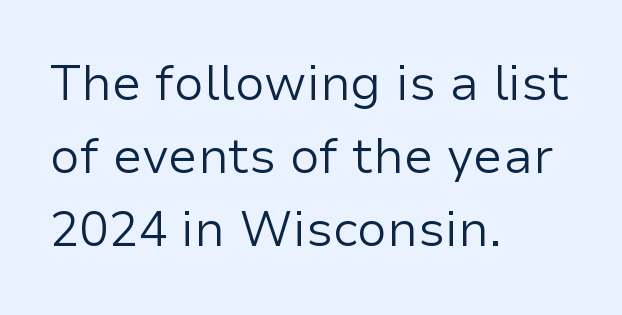
The image shows 49 px regular-weight sans-serif type, upright; set left-aligned, normal line spacing (1.49x), normal letter spacing, not underlined; low stroke contrast and a medium x-height.
